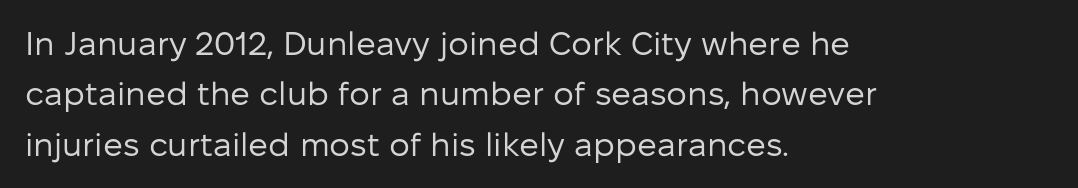
The image shows 33 px regular-weight sans-serif type, upright; set left-aligned, normal line spacing (1.53x), normal letter spacing, not underlined; low stroke contrast and a medium x-height.
